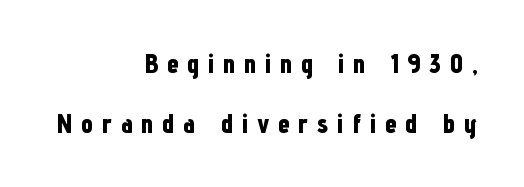
The space between consecutive lines is lavish. You'd pick this weight for a headline — it's a proper bold. Notice how the passage keeps a crisp vertical edge on the right only. The letters stand straight up with perfectly vertical stems. The tracking jumps out immediately: characters are airy and widely separated.
